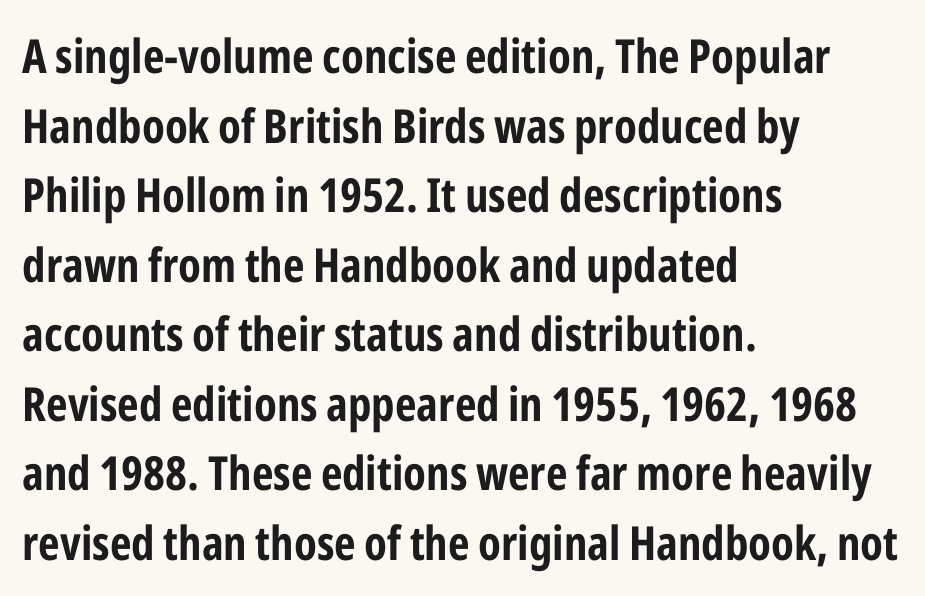
Varying glyph widths throughout — classic text-font behaviour. Serif or sans? Sans — the stroke terminals are bare. In CSS terms this would be text-align: left. Vertically, the passage feels balanced, rows spaced as you'd expect. Decoration check: the copy has no underline.
